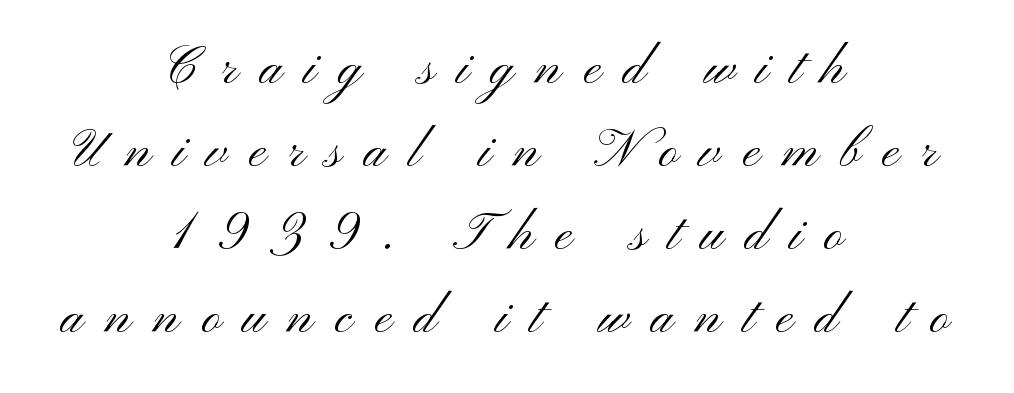
{"serif": "no", "bold": "no", "weight": "light", "width": "wide", "stroke_contrast": "medium", "x_height": "small", "monospaced": "no", "underline": "no", "align": "center", "line_spacing": "normal", "line_spacing_ratio": 1.26, "letter_spacing": "wide", "letter_spacing_em": 0.33, "glyph_px": 66}
